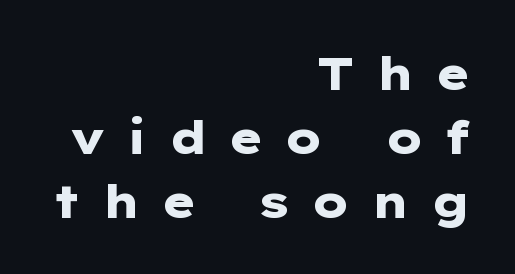
Q: Is the text bold? A: Yes.
Q: Is the text italic (slanted)? A: No, it is upright.
Q: Is the typeface a serif or a sans-serif typeface? A: Sans-serif.
Q: Is the text underlined? A: No.
Q: How is the paragraph aligned? A: Right-aligned.
Q: Is the spacing between letters normal or unusually wide? A: Unusually wide.
Q: Is the spacing between lines tight, normal or loose? A: Normal.
Q: Width (condensed, normal, or wide)? A: Wide.
Q: Stroke contrast? A: Low.
Q: x-height? A: Medium.
Q: Monospaced? A: No.
